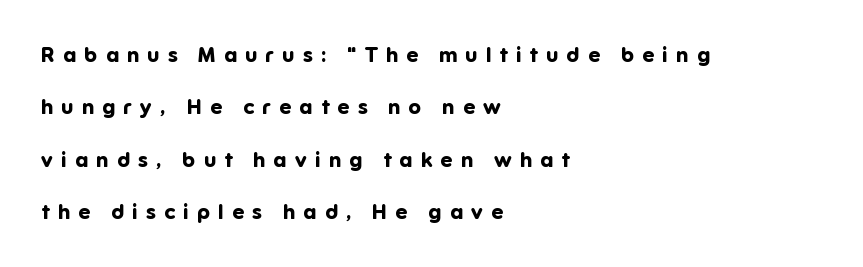
Q: Is the text bold? A: Yes.
Q: Is the text italic (slanted)? A: No, it is upright.
Q: Is the text underlined? A: No.
Q: How is the paragraph aligned? A: Left-aligned.
Q: Is the spacing between letters normal or unusually wide? A: Unusually wide.
Q: Is the spacing between lines tight, normal or loose? A: Loose.
